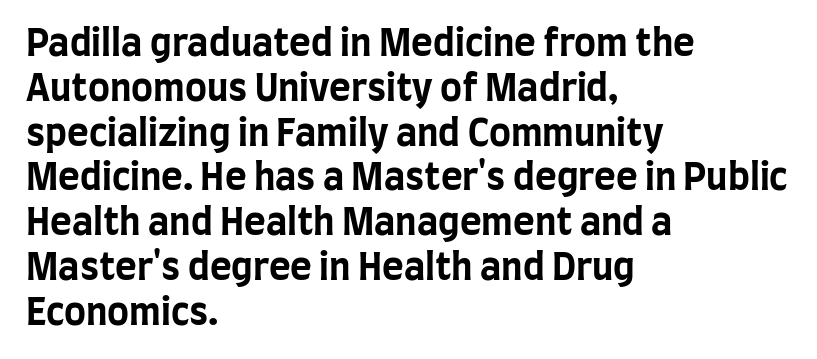
Q: Is the text bold? A: Yes.
Q: Is the text italic (slanted)? A: No, it is upright.
Q: Is the typeface a serif or a sans-serif typeface? A: Sans-serif.
Q: Is the text underlined? A: No.
Q: How is the paragraph aligned? A: Left-aligned.
Q: Is the spacing between letters normal or unusually wide? A: Normal.
Q: Width (condensed, normal, or wide)? A: Condensed.
Q: Stroke contrast? A: Low.
Q: x-height? A: Large.
Q: Monospaced? A: No.
